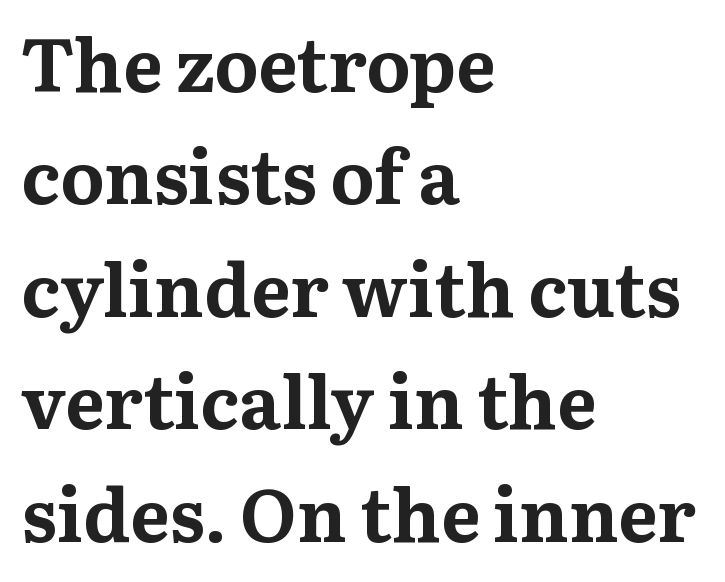
{"serif": "yes", "italic": "no", "bold": "yes", "weight": "bold", "width": "normal", "stroke_contrast": "medium", "x_height": "medium", "monospaced": "no", "underline": "no", "align": "left", "line_spacing": "normal", "line_spacing_ratio": 1.52, "letter_spacing": "normal", "letter_spacing_em": 0.0, "glyph_px": 74}
